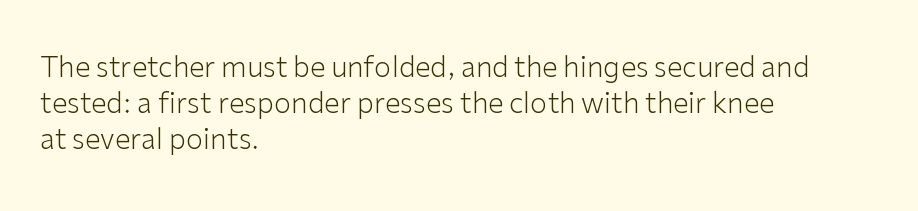
A sans-serif font was chosen for this passage. Underline: absent. Think of a printed novel: that variable character pitch is what you see here. The typography opts for an upright posture over an oblique one. One glance says typical: line gaps are just what's usual. The typeface has the unassuming heft of standard copy or less.
